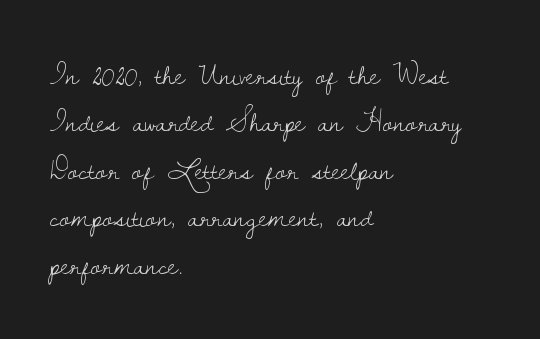
Q: Is the text bold? A: No.
Q: Is the text italic (slanted)? A: Yes.
Q: Is the typeface a serif or a sans-serif typeface? A: Serif.
Q: Is the text underlined? A: No.
Q: How is the paragraph aligned? A: Left-aligned.
Q: Is the spacing between letters normal or unusually wide? A: Normal.
Q: Is the spacing between lines tight, normal or loose? A: Normal.
Q: Width (condensed, normal, or wide)? A: Normal.
Q: Stroke contrast? A: Low.
Q: x-height? A: Small.
Q: Monospaced? A: No.
